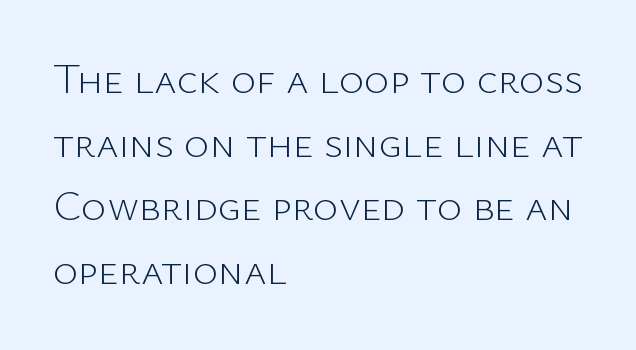
Layout note: lines flush left. Weight: not bold — regular or lighter. Characters follow at the spacing the type designer built in. Unmarked baselines from the first word to the last.
